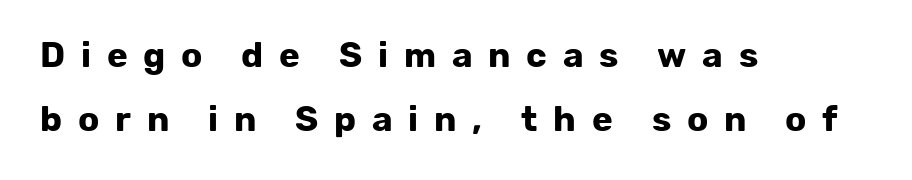
{"serif": "no", "italic": "no", "bold": "yes", "weight": "bold", "width": "normal", "stroke_contrast": "low", "x_height": "medium", "monospaced": "no", "underline": "no", "align": "left", "line_spacing_ratio": 1.84, "letter_spacing": "wide", "letter_spacing_em": 0.45, "glyph_px": 35}
